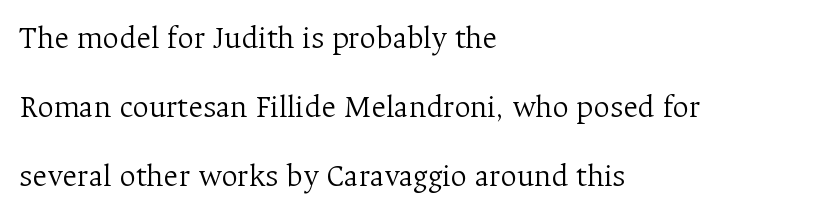
The image shows 32 px light serif type, upright; set left-aligned, loose line spacing (2.15x), normal letter spacing, not underlined; medium stroke contrast and a medium x-height.
